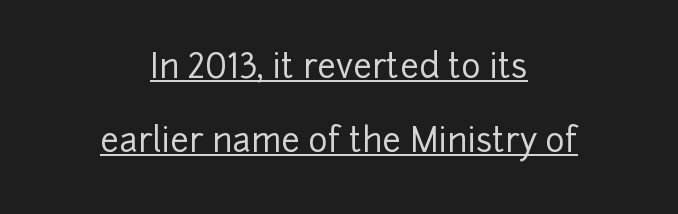
{"serif": "no", "italic": "no", "width": "normal", "stroke_contrast": "low", "x_height": "medium", "monospaced": "no", "underline": "yes", "align": "center", "line_spacing": "loose", "line_spacing_ratio": 2.24, "letter_spacing": "normal", "letter_spacing_em": 0.0, "glyph_px": 33}
